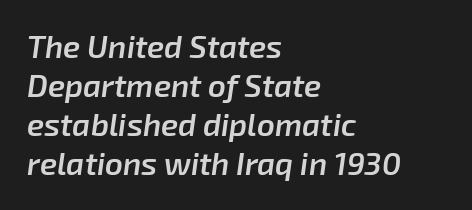
Teacher's note: observe the even left margin — that is flush-left alignment. The lettering tilts uniformly, giving the passage an italic look. A bare baseline throughout the passage. You could not count columns in this text — the font is proportionally spaced. Successive baselines arrive at the customary interval.
